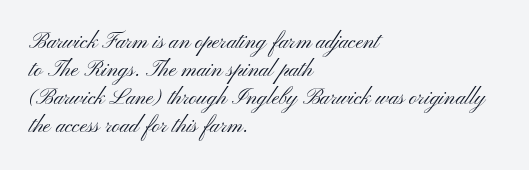
{"bold": "no", "underline": "no", "align": "left", "line_spacing": "normal", "line_spacing_ratio": 1.27, "letter_spacing": "normal", "letter_spacing_em": 0.0, "glyph_px": 22}
